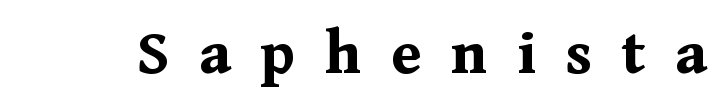
The image shows 66 px bold serif type, upright; set unusually wide letter spacing (+0.45 em), not underlined; medium stroke contrast and a medium x-height.
